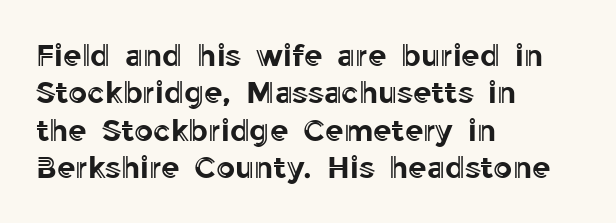
{"italic": "no", "width": "normal", "x_height": "medium", "monospaced": "no", "underline": "no", "align": "left", "line_spacing": "normal", "line_spacing_ratio": 1.25, "letter_spacing": "normal", "letter_spacing_em": 0.0, "glyph_px": 30}
